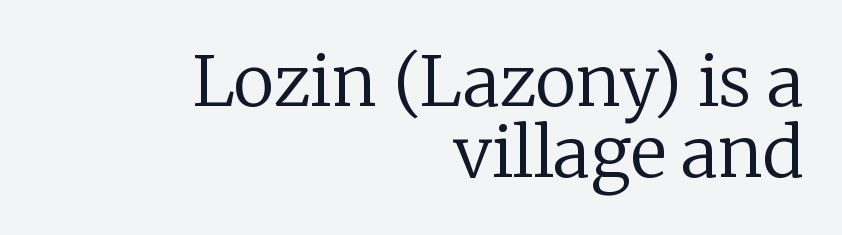
The image shows 69 px regular-weight serif type, upright; set right-aligned, tight line spacing (1.03x), normal letter spacing, not underlined; low stroke contrast and a medium x-height.
